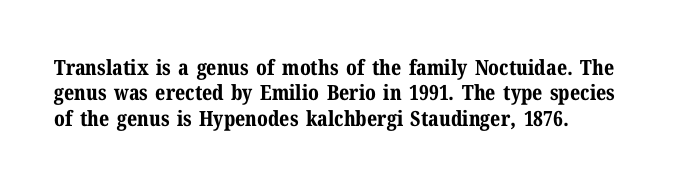
A typesetter would call this zero additional tracking. The lettering stays uniformly vertical, giving the passage a roman look. Lines of text with bare space underneath. Caption: bold face, heavy strokes.
